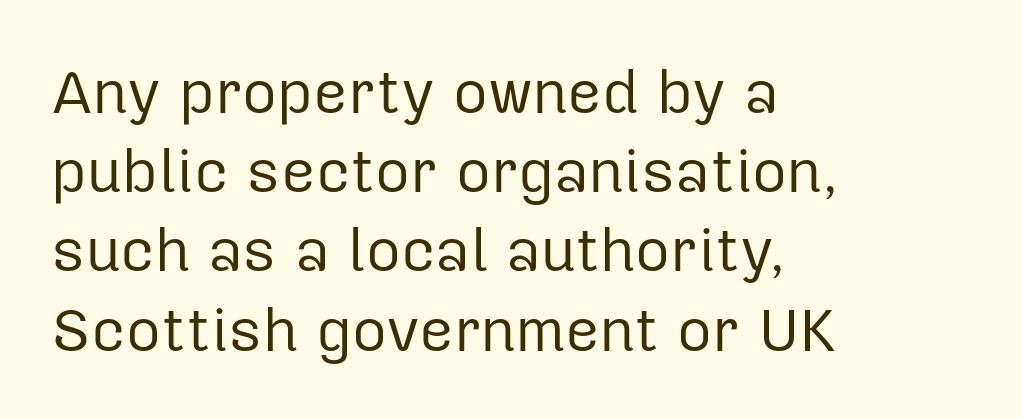
{"serif": "no", "italic": "no", "bold": "no", "weight": "regular", "width": "normal", "stroke_contrast": "low", "x_height": "medium", "monospaced": "no", "underline": "no", "align": "left", "line_spacing": "normal", "line_spacing_ratio": 1.32, "letter_spacing": "normal", "letter_spacing_em": 0.0, "glyph_px": 60}
